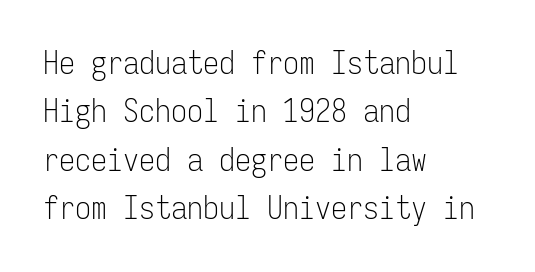
Stems and bowls with no extra thickness — not bold. Quick note: interline space is typical. Nobody touched the tracking dial on this one. Designer's note — italics off, roman on.
